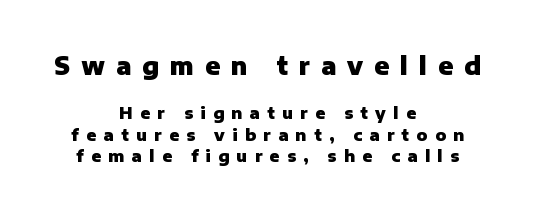
Which chunk is bigger? The first one — the top block dwarfs the bottom. The lines in this sample share a center point and differ in where they start and stop. The horizontal fit of the characters is loose and conspicuously gappy. Style check: upright. A normal amount of white space separates one row of letters from the next. The passage shown is emphatically bold.
